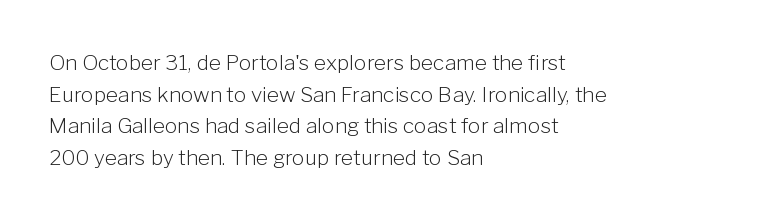
The image shows 21 px text type, upright; set left-aligned, normal line spacing (1.51x), normal letter spacing, not underlined.
